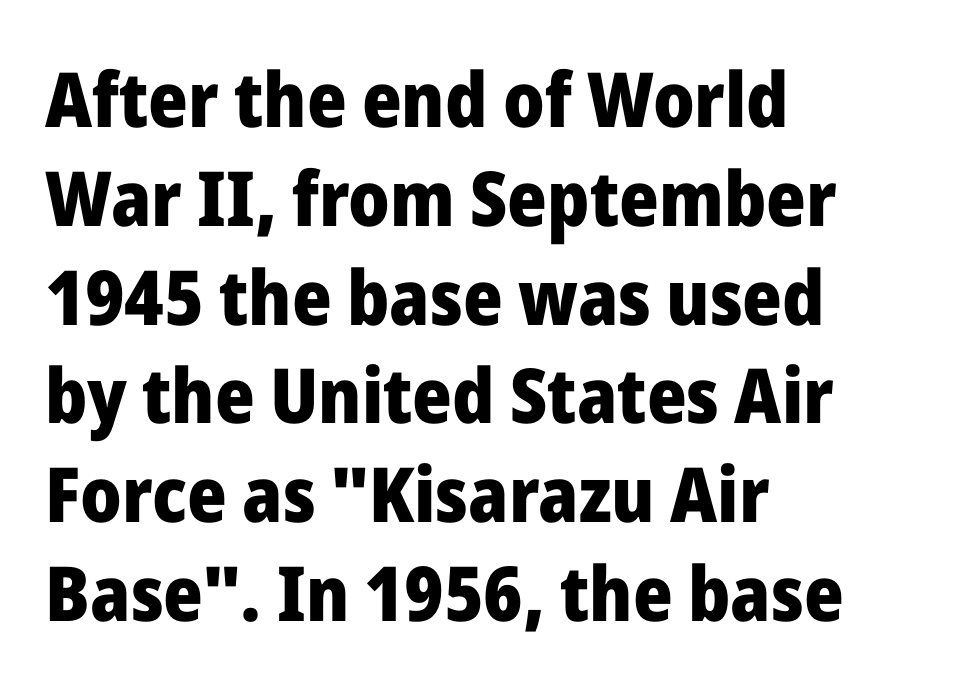
{"serif": "no", "italic": "no", "bold": "yes", "weight": "heavy", "width": "normal", "stroke_contrast": "low", "x_height": "medium", "monospaced": "no", "underline": "no", "align": "left", "line_spacing": "normal", "line_spacing_ratio": 1.3, "letter_spacing": "normal", "letter_spacing_em": 0.0, "glyph_px": 76}
